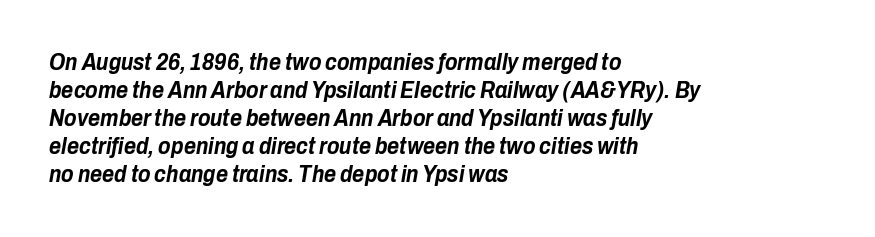
The image shows 23 px bold type, italic (leaning right); set left-aligned, line spacing 1.22x, normal letter spacing, not underlined.
